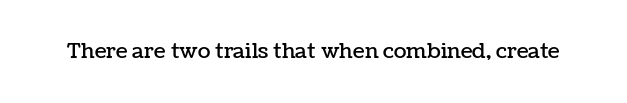
Every character sits straight up, as roman type does. The string is rendered with underlining switched off. Students, note that the glyphs here touch the page at normal intervals.
